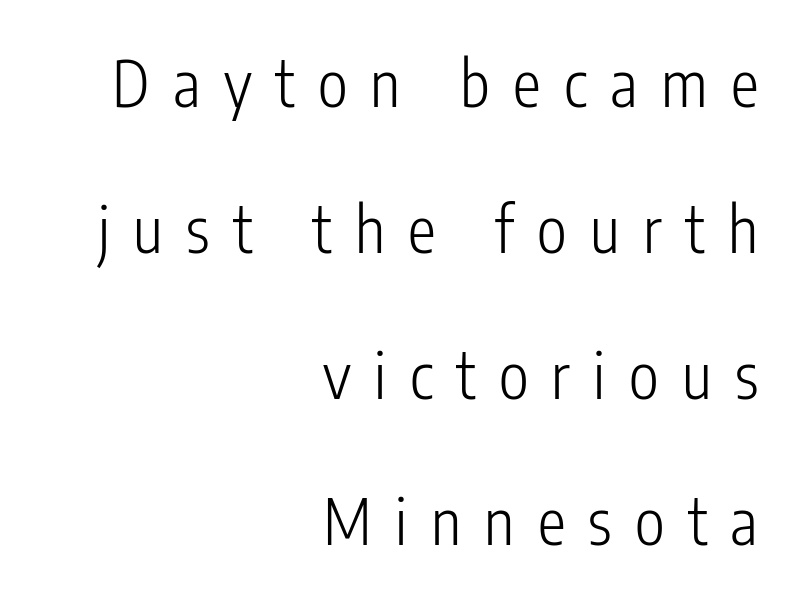
The image shows 63 px light, condensed sans-serif type, upright; set right-aligned, loose line spacing (2.32x), unusually wide letter spacing (+0.37 em), not underlined; low stroke contrast and a medium x-height.
